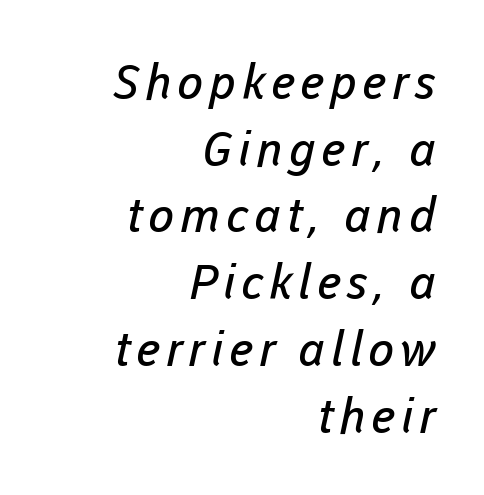
The image shows 48 px regular-weight sans-serif type; set right-aligned, normal line spacing (1.39x), not underlined; low stroke contrast and a medium x-height.
